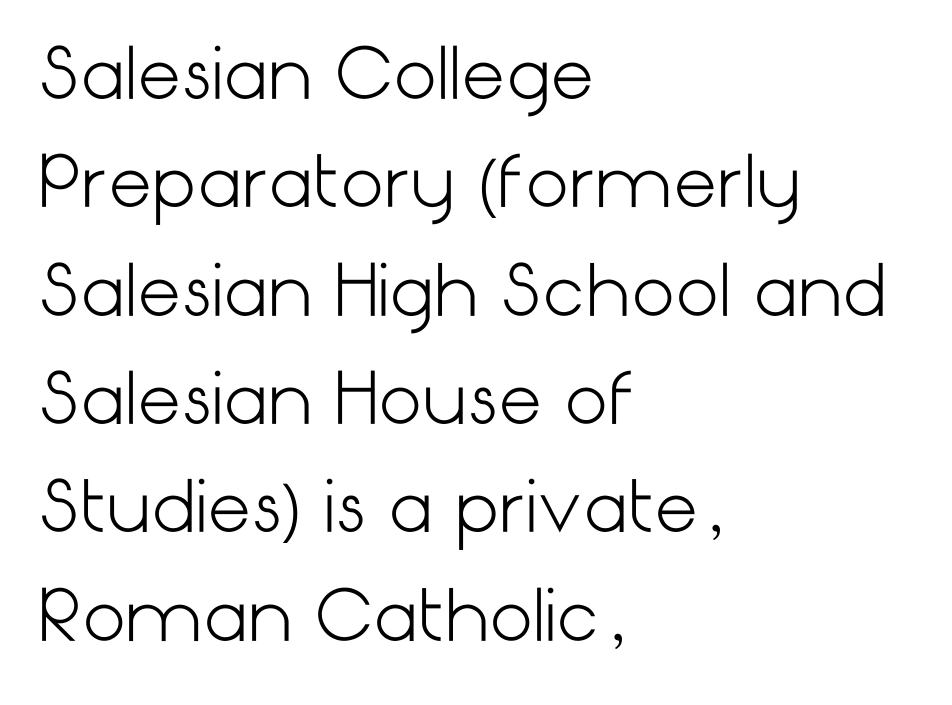
The image shows 69 px light sans-serif type, upright; set left-aligned, normal line spacing (1.57x), normal letter spacing, not underlined; low stroke contrast and a medium x-height.
